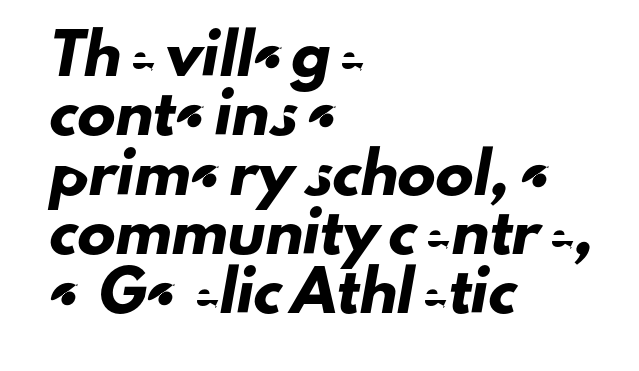
The image shows 38 px sans-serif type; set left-aligned, normal line spacing (1.56x), normal letter spacing, not underlined; low stroke contrast and a small x-height.
